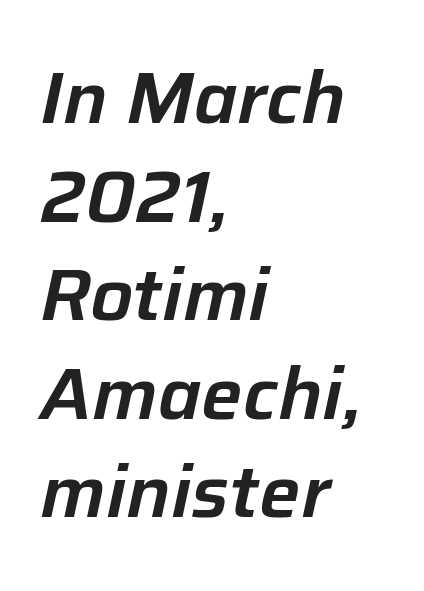
{"italic": "yes", "lean": "right", "slant_degrees": 12, "width": "normal", "stroke_contrast": "low", "x_height": "medium", "monospaced": "no", "underline": "no", "align": "left", "line_spacing": "normal", "line_spacing_ratio": 1.35, "letter_spacing": "normal", "letter_spacing_em": 0.0, "glyph_px": 73}
